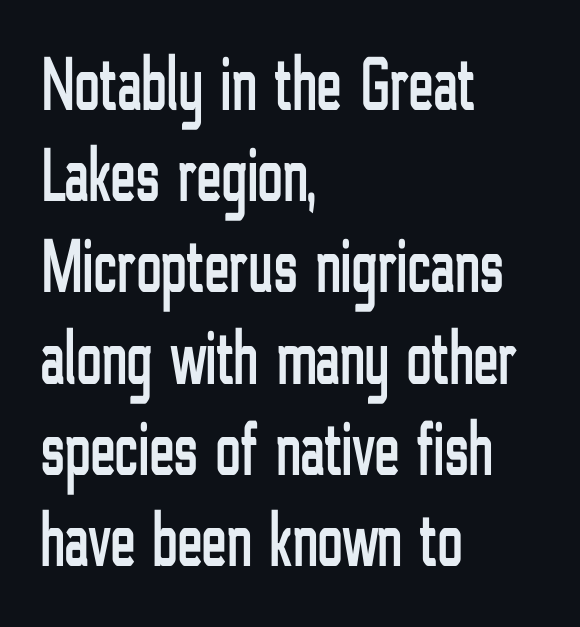
Upright lettering throughout. The characters display no serif detailing; their extremities are plain. Do the characters align in a grid? No, the font is proportional. Lines of text with bare space underneath. The passage is arranged the way most books set body copy — flush left.
